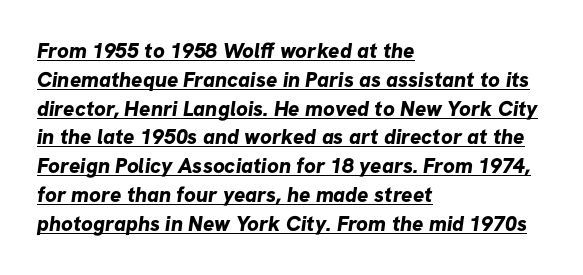
The typesetter chose a ragged-right arrangement here. The typesetting leans heavy: a genuine bold. The typesetter has applied underlining to the passage shown. You could call the tracking neutral — neither tight nor loose. Leading matches the norm, producing a regular column.
